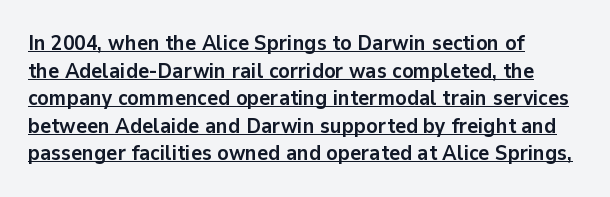
{"italic": "no", "bold": "yes", "underline": "yes", "align": "left", "line_spacing": "normal", "line_spacing_ratio": 1.31, "letter_spacing": "normal", "letter_spacing_em": 0.0, "glyph_px": 21}
